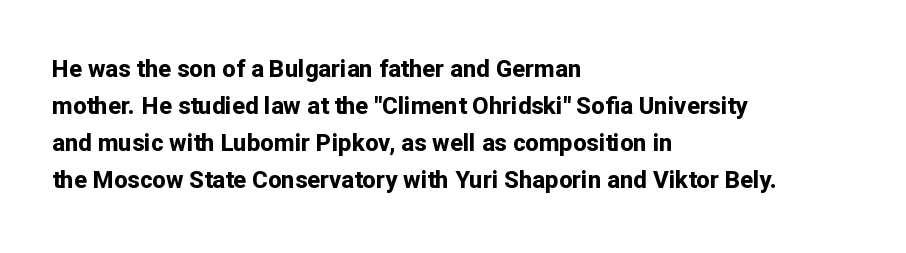
The image shows 24 px bold type, upright; set left-aligned, normal line spacing (1.54x), normal letter spacing, not underlined.
